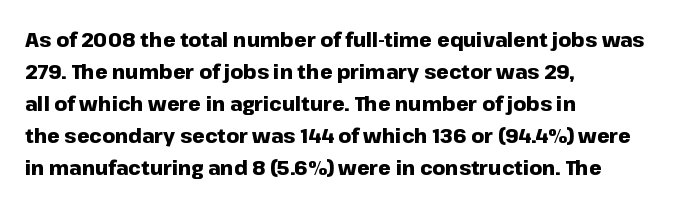
{"italic": "no", "bold": "yes", "underline": "no", "align": "left", "line_spacing": "normal", "line_spacing_ratio": 1.6, "letter_spacing": "normal", "letter_spacing_em": 0.0, "glyph_px": 20}
